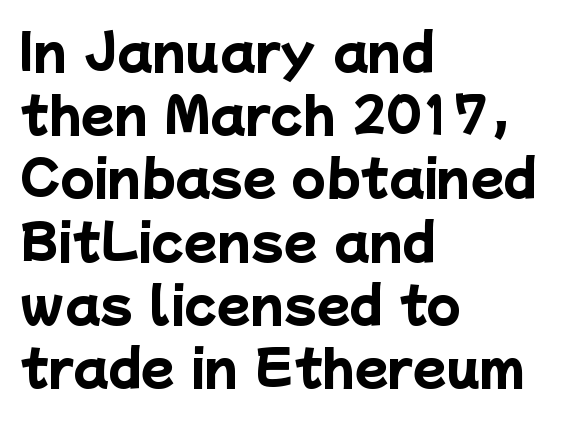
The image shows 49 px heavy sans-serif type; set left-aligned, normal line spacing (1.29x), normal letter spacing, not underlined; low stroke contrast and a medium x-height.
